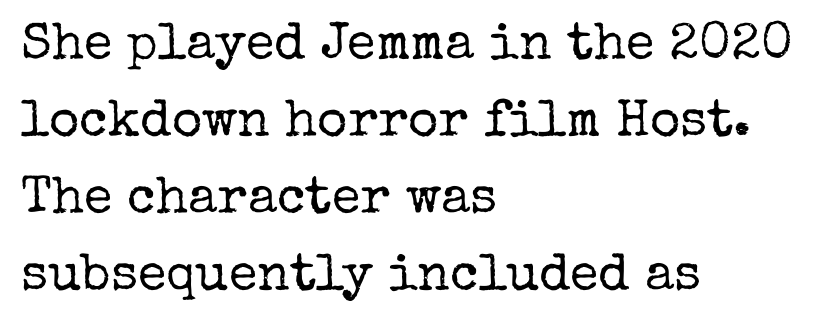
Note: serifs present on the glyphs. A normal amount of white space separates one row of letters from the next. The type is set solid horizontally, with unmodified tracking. Stems here are at most as thick as an everyday book face. Characters remain perfectly vertical along every line. A bare baseline throughout the passage.
